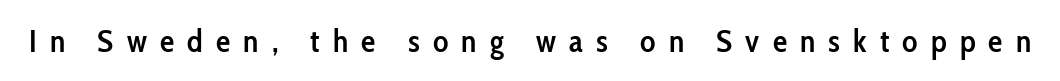
The passage shown is semibold, sitting just below true bold. This is roman type, the default non-slanted kind. Display-style spreading of the glyphs; the letterfit is very open. Varying glyph widths throughout — classic text-font behaviour. Underlining? Definitely not there.
